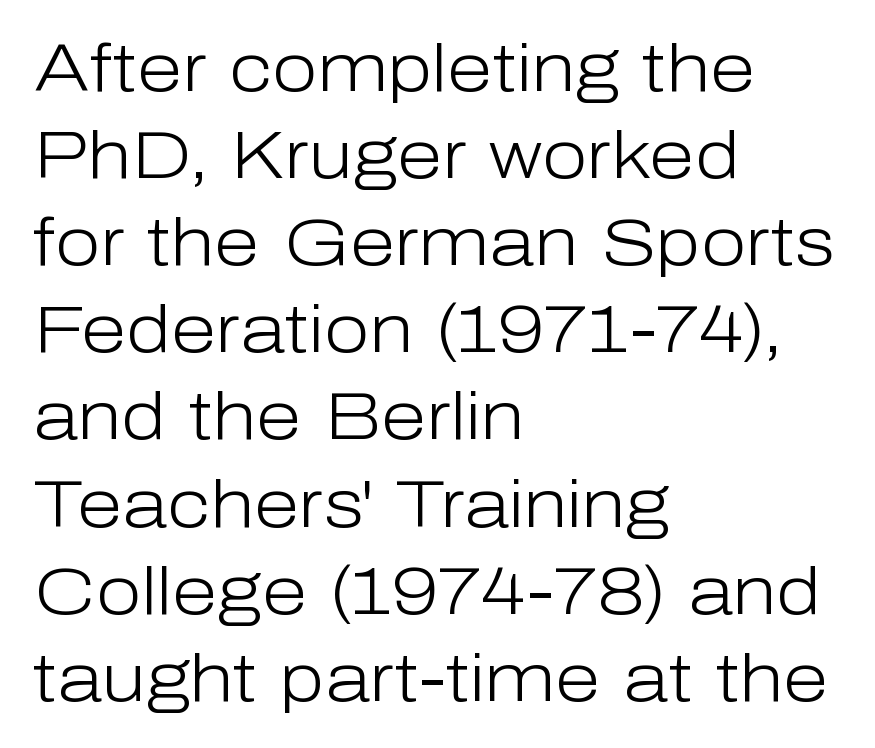
{"serif": "no", "italic": "no", "bold": "no", "weight": "light", "width": "normal", "stroke_contrast": "low", "x_height": "medium", "monospaced": "no", "underline": "no", "align": "left", "line_spacing": "normal", "line_spacing_ratio": 1.32, "letter_spacing": "normal", "letter_spacing_em": 0.0, "glyph_px": 66}
